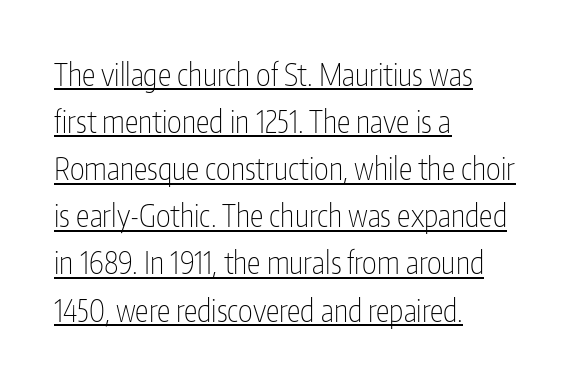
The image shows 31 px thin, condensed sans-serif type, upright; set left-aligned, normal line spacing (1.52x), normal letter spacing, underlined; low stroke contrast and a medium x-height.
